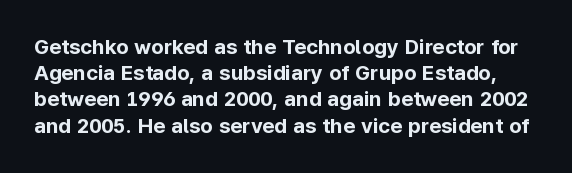
Observe the ordinary spacing: letters are neighbours, not strangers. Compared with an ordinary text face, these strokes are far heavier — a full bold. Each new line begins a customary step beneath the previous one. If you drew a line through each stem, it would be perfectly vertical.
